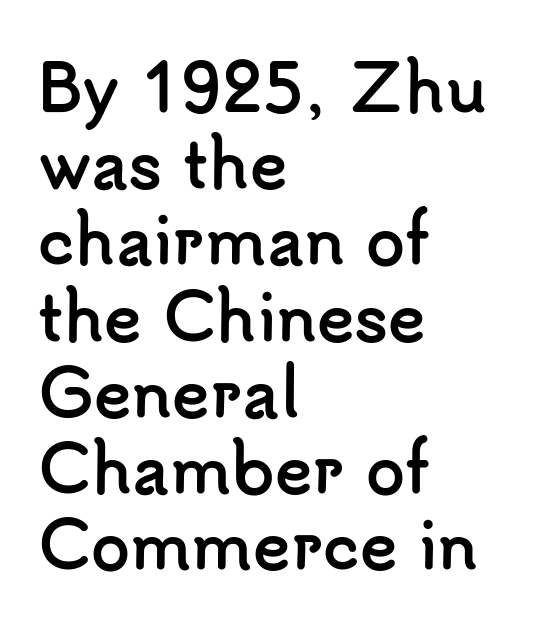
Q: Is the text bold? A: Yes.
Q: Is the text italic (slanted)? A: No, it is upright.
Q: Is the typeface a serif or a sans-serif typeface? A: Sans-serif.
Q: Is the text underlined? A: No.
Q: How is the paragraph aligned? A: Left-aligned.
Q: Is the spacing between letters normal or unusually wide? A: Normal.
Q: Width (condensed, normal, or wide)? A: Normal.
Q: Stroke contrast? A: Low.
Q: x-height? A: Small.
Q: Monospaced? A: No.
